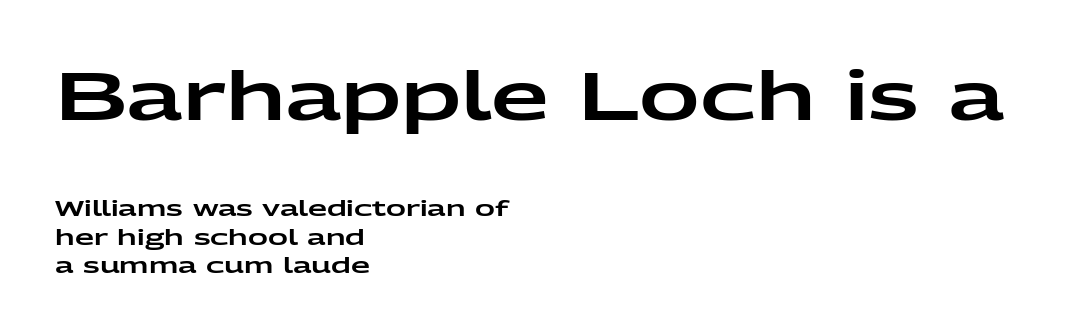
{"serif": "no", "italic": "no", "width": "wide", "stroke_contrast": "low", "x_height": "medium", "monospaced": "no", "underline": "no", "align": "left", "line_spacing": "normal", "line_spacing_ratio": 1.28, "letter_spacing": "normal", "letter_spacing_em": 0.0, "larger_block": "first", "size_ratio": 3.05, "glyph_px": 67}
